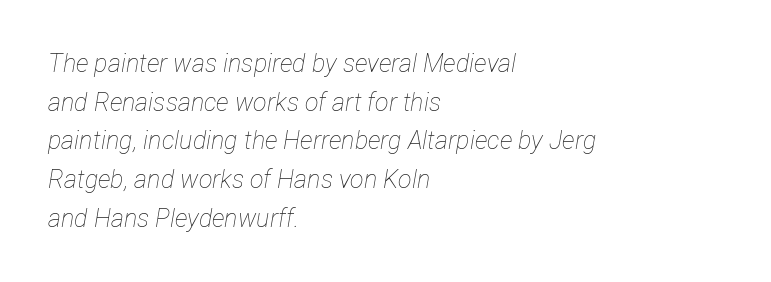
Q: Is the text bold? A: No.
Q: Is the text italic (slanted)? A: Yes, it leans right by about 12 degrees.
Q: Is the text underlined? A: No.
Q: How is the paragraph aligned? A: Left-aligned.
Q: Is the spacing between letters normal or unusually wide? A: Normal.
Q: Is the spacing between lines tight, normal or loose? A: Normal.
